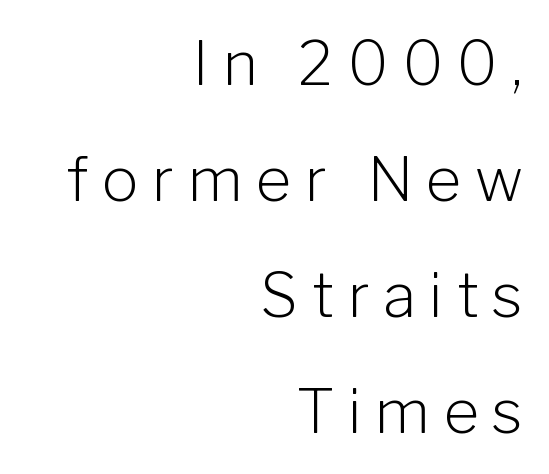
Does extra space separate the letters? Yes, quite a lot of it. Whoever set this chose breathing room over compactness in the vertical rhythm. These lines are set flush right with a ragged left edge. Weight: not bold — regular or lighter.
